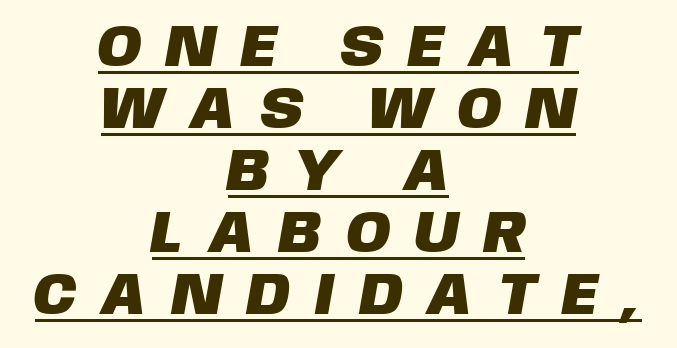
Observe the absence of serifs on each vertical stroke in this sample. The compositor balanced each line on the midline. Here the designer chose a conventional face with non-uniform glyph widths. Underlined type. The passage shown has open, widely tracked lettering throughout.
